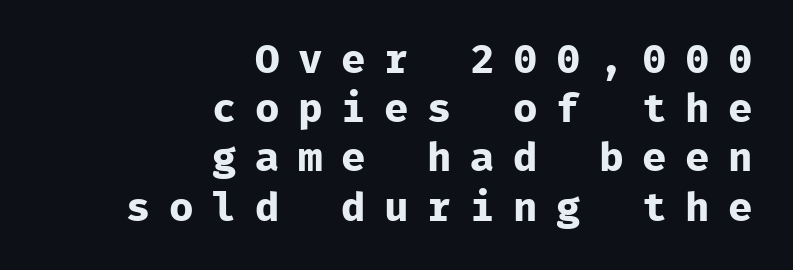
The image shows 41 px bold sans-serif type, upright, monospaced; set right-aligned, line spacing 1.2x, unusually wide letter spacing (+0.45 em), not underlined; low stroke contrast and a medium x-height.
